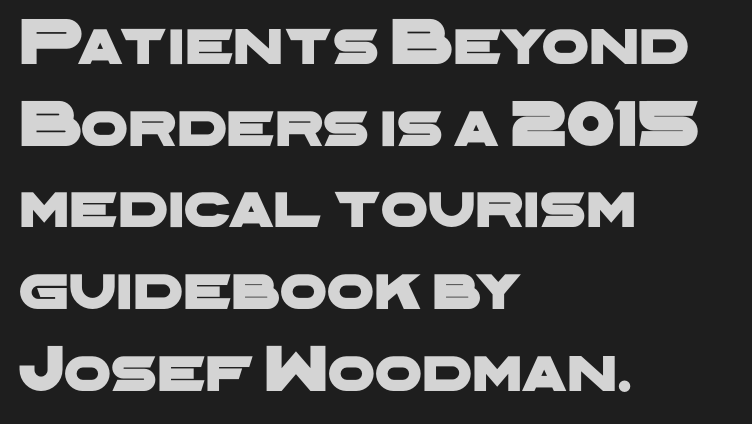
Varying glyph widths throughout — classic text-font behaviour. Does the type have serifs? No, each stem ends abruptly. The rendering anchors every line to the left-hand side. A typesetter would call this zero additional tracking. Underline: absent.
